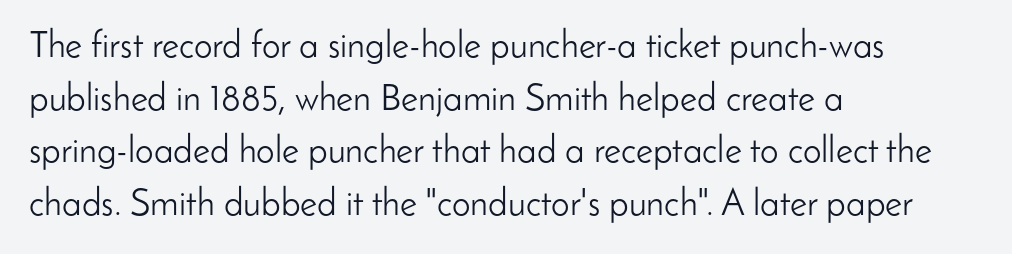
Q: Is the text bold? A: No.
Q: Is the text italic (slanted)? A: No, it is upright.
Q: Is the typeface a serif or a sans-serif typeface? A: Sans-serif.
Q: Is the text underlined? A: No.
Q: How is the paragraph aligned? A: Left-aligned.
Q: Is the spacing between letters normal or unusually wide? A: Normal.
Q: Is the spacing between lines tight, normal or loose? A: Normal.
Q: Width (condensed, normal, or wide)? A: Normal.
Q: Stroke contrast? A: Low.
Q: x-height? A: Small.
Q: Monospaced? A: No.
